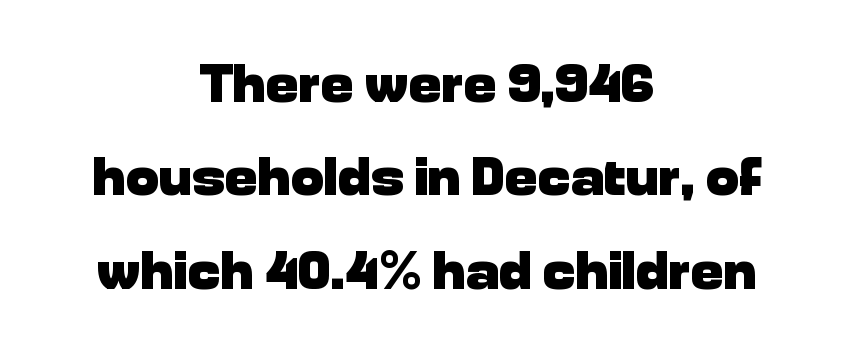
{"serif": "no", "italic": "no", "bold": "yes", "weight": "heavy", "width": "normal", "stroke_contrast": "low", "x_height": "medium", "monospaced": "no", "underline": "no", "align": "center", "line_spacing": "normal", "line_spacing_ratio": 1.7, "letter_spacing": "normal", "letter_spacing_em": 0.0, "glyph_px": 55}
